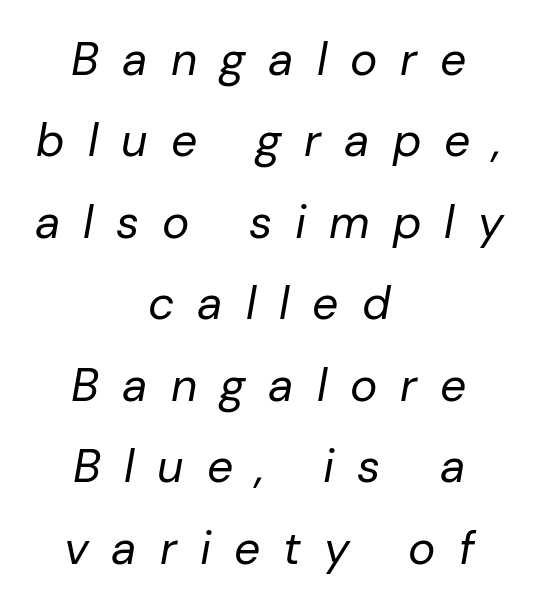
Q: Is the text bold? A: No.
Q: Is the text italic (slanted)? A: Yes, it leans right by about 10 degrees.
Q: Is the text underlined? A: No.
Q: How is the paragraph aligned? A: Centered.
Q: Is the spacing between letters normal or unusually wide? A: Unusually wide.
Q: Width (condensed, normal, or wide)? A: Normal.
Q: Stroke contrast? A: Low.
Q: x-height? A: Medium.
Q: Monospaced? A: No.
